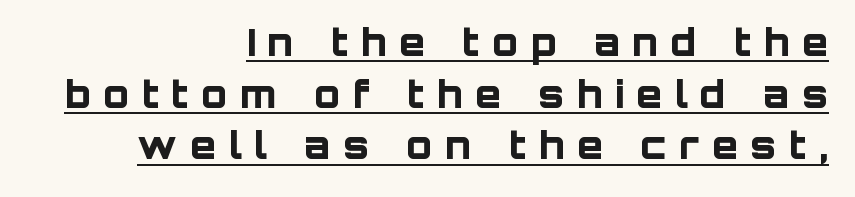
Here the designer chose a conventional face with non-uniform glyph widths. Line spacing here is normal. Horizontally, the lines are justified to the trailing edge only. Emphasis by weight is at full strength: bold. It's the straight-up-and-down kind of type.
